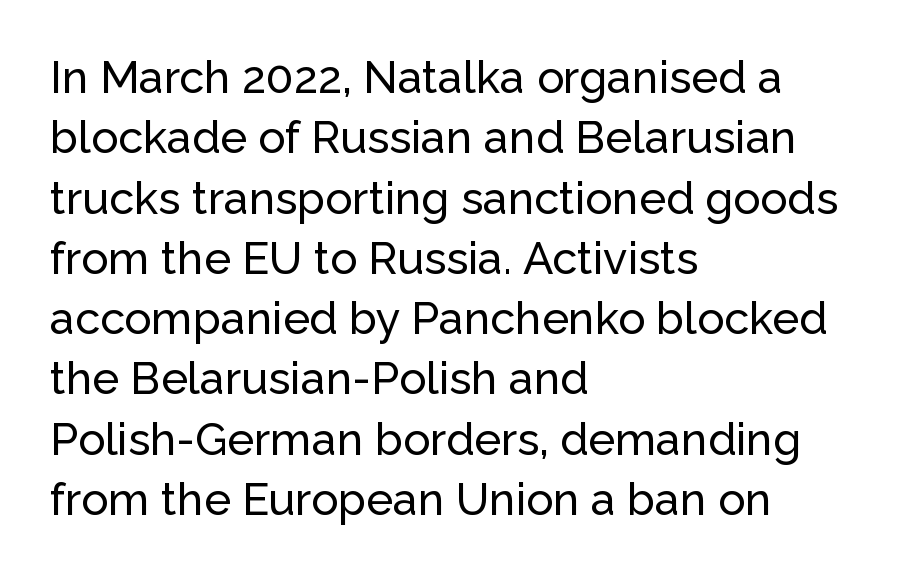
{"serif": "no", "italic": "no", "width": "normal", "stroke_contrast": "low", "x_height": "medium", "monospaced": "no", "underline": "no", "align": "left", "line_spacing": "normal", "line_spacing_ratio": 1.34, "letter_spacing": "normal", "letter_spacing_em": 0.0, "glyph_px": 45}
